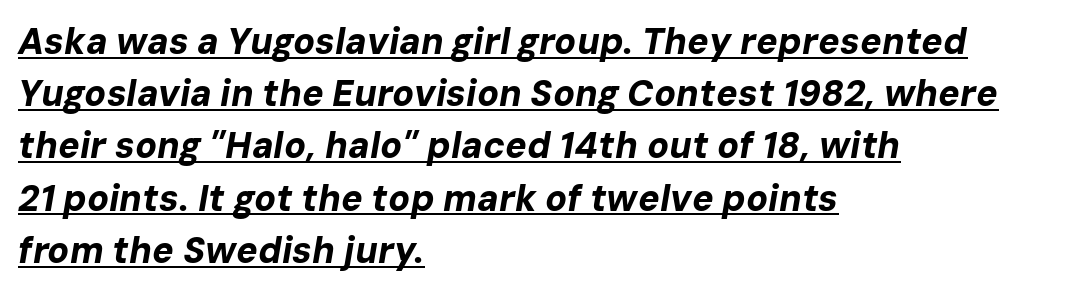
Vertical spacing — default. The letterforms sit shoulder to shoulder at normal distance. This sample is left-justified, so line endings fall wherever the words run out. Its strokes are broad and dark, the hallmark of bold type.
